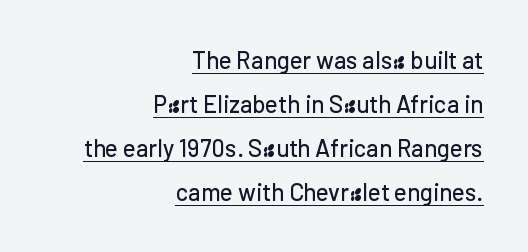
Q: Is the text italic (slanted)? A: No, it is upright.
Q: Is the text underlined? A: Yes.
Q: How is the paragraph aligned? A: Right-aligned.
Q: Is the spacing between letters normal or unusually wide? A: Normal.
